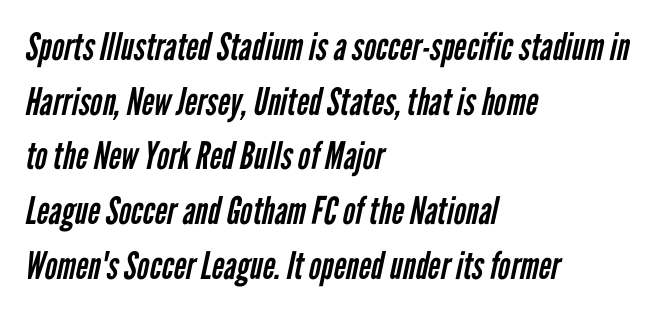
Every row of glyphs begins at an identical x-position on the left. The passage shown is typed in a proportional face where columns would drift. The strokes are not fattened; the text isn't bold. Serif or sans? Sans — the stroke terminals are bare.
